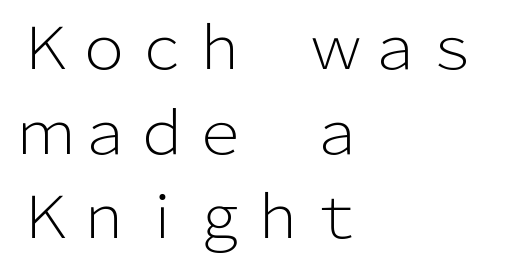
Q: Is the text bold? A: No.
Q: Is the text italic (slanted)? A: No, it is upright.
Q: Is the typeface a serif or a sans-serif typeface? A: Sans-serif.
Q: Is the text underlined? A: No.
Q: How is the paragraph aligned? A: Left-aligned.
Q: Is the spacing between letters normal or unusually wide? A: Normal.
Q: Is the spacing between lines tight, normal or loose? A: Normal.
Q: Width (condensed, normal, or wide)? A: Normal.
Q: Stroke contrast? A: Low.
Q: x-height? A: Medium.
Q: Monospaced? A: No.
